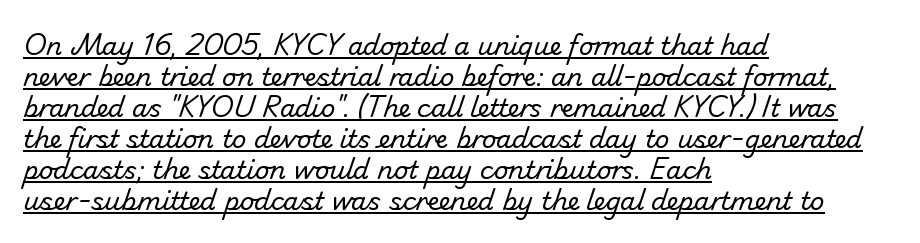
Q: Is the text bold? A: No.
Q: Is the text underlined? A: Yes.
Q: How is the paragraph aligned? A: Left-aligned.
Q: Is the spacing between letters normal or unusually wide? A: Normal.
